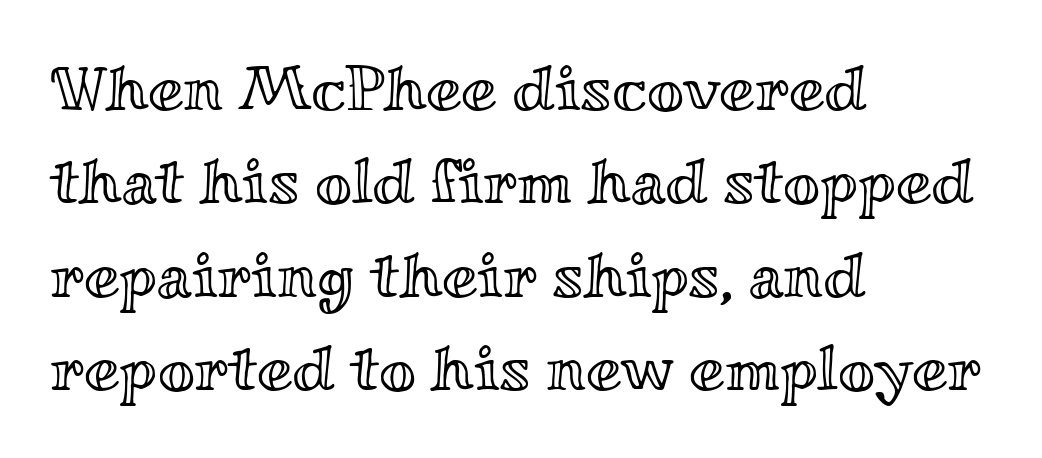
The image shows 64 px wide type, upright; set left-aligned, normal line spacing (1.46x), normal letter spacing, not underlined; a small x-height.
